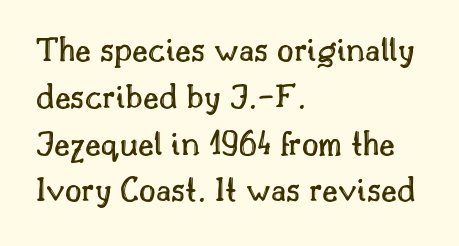
{"italic": "no", "width": "normal", "x_height": "small", "monospaced": "no", "underline": "no", "align": "left", "line_spacing": "normal", "line_spacing_ratio": 1.3, "letter_spacing": "normal", "letter_spacing_em": 0.0, "glyph_px": 36}
